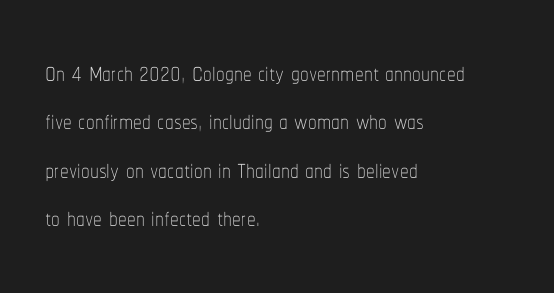
{"italic": "no", "bold": "no", "weight": "thin", "width": "condensed", "stroke_contrast": "low", "x_height": "medium", "monospaced": "no", "underline": "no", "align": "left", "line_spacing": "normal", "line_spacing_ratio": 1.38, "letter_spacing": "normal", "letter_spacing_em": 0.0, "glyph_px": 35}
